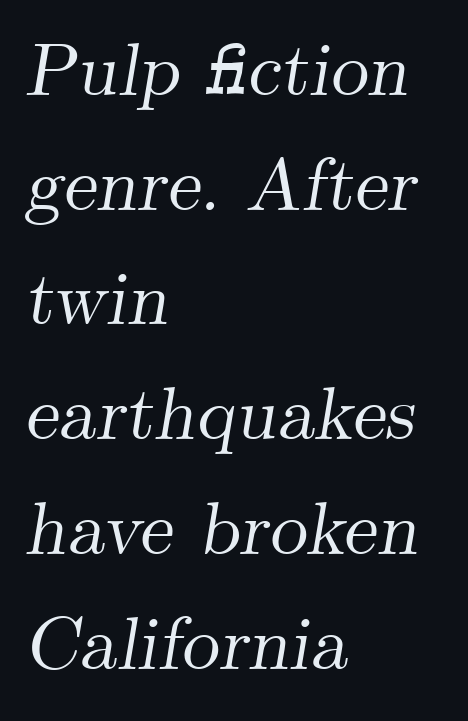
{"serif": "yes", "italic": "yes", "lean": "right", "slant_degrees": 9, "width": "normal", "stroke_contrast": "medium", "x_height": "small", "monospaced": "no", "underline": "no", "align": "left", "line_spacing": "normal", "line_spacing_ratio": 1.53, "letter_spacing": "normal", "letter_spacing_em": 0.0, "glyph_px": 75}
